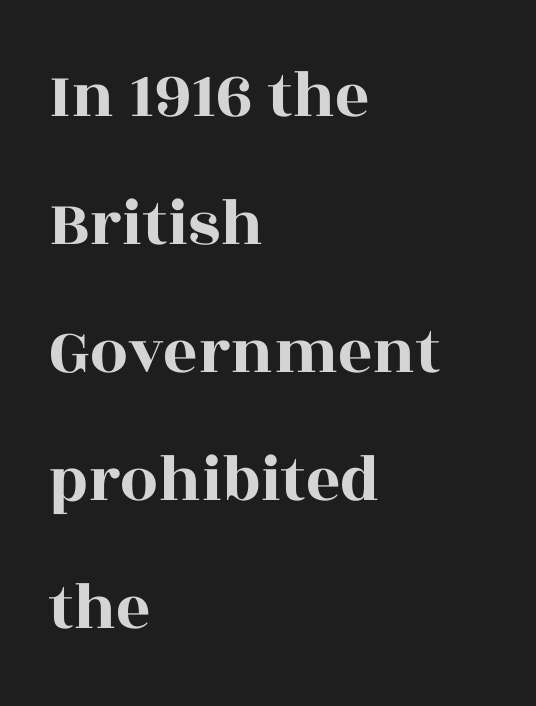
The rag falls on the right side of this text block. One glance says open: line gaps are wider than usual. Note the varied advance widths — an 'i' is clearly narrower than an 'm'. Posture: vertical.
